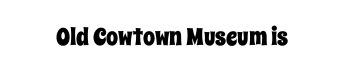
The image shows 24 px text type, upright; set normal letter spacing, not underlined.
